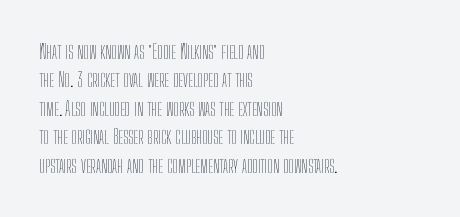
The image shows 20 px text type, upright; set left-aligned, normal line spacing (1.42x), normal letter spacing, not underlined.
